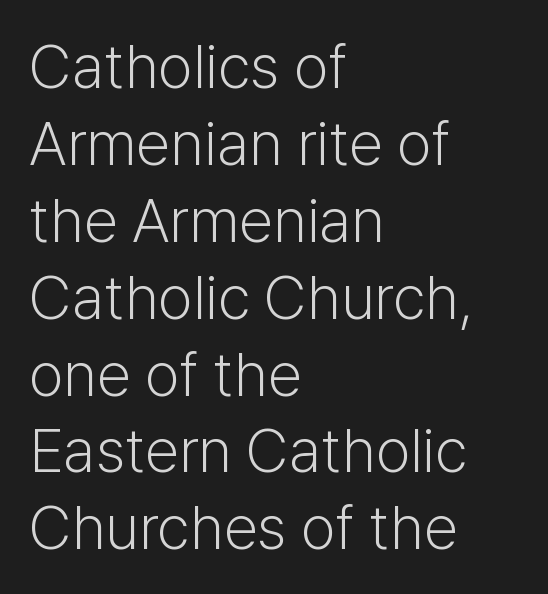
Q: Is the text bold? A: No.
Q: Is the text italic (slanted)? A: No, it is upright.
Q: Is the typeface a serif or a sans-serif typeface? A: Sans-serif.
Q: Is the text underlined? A: No.
Q: How is the paragraph aligned? A: Left-aligned.
Q: Is the spacing between letters normal or unusually wide? A: Normal.
Q: Width (condensed, normal, or wide)? A: Normal.
Q: Stroke contrast? A: Low.
Q: x-height? A: Medium.
Q: Monospaced? A: No.
